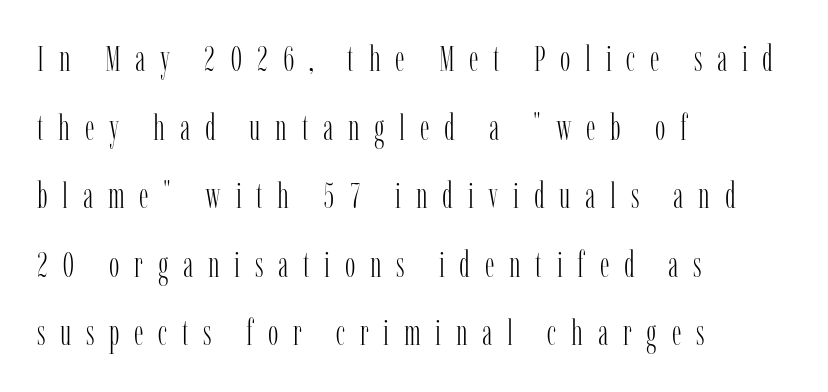
Looks like regular typesetting: each glyph gets only the width it needs. Posture: upright roman. This block would shrink considerably if given ordinary leading; it's expanded now. Letters have the restrained weight of plain body copy at most. You can tell from the footed stems that serif type was used.
